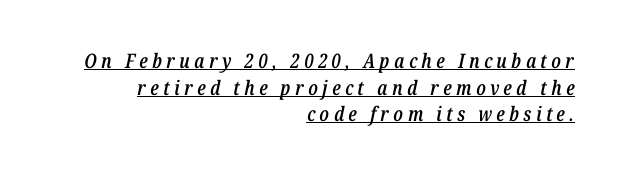
Q: Is the text bold? A: Semi-bold.
Q: Is the text italic (slanted)? A: Yes, it leans right by about 12 degrees.
Q: Is the text underlined? A: Yes.
Q: How is the paragraph aligned? A: Right-aligned.
Q: Is the spacing between letters normal or unusually wide? A: Unusually wide.
Q: Is the spacing between lines tight, normal or loose? A: Normal.
